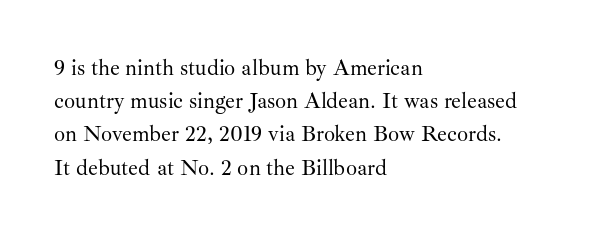
Tall strokes in this sample are plumb rather than angled. Weight: regular or lighter. Tracking value appears to be zero — textbook default spacing. The passage shown stacks its lines at a standard gap. The lines in this sample share a left origin and differ only in where they stop. Anything drawn beneath the words? Only blank space.
